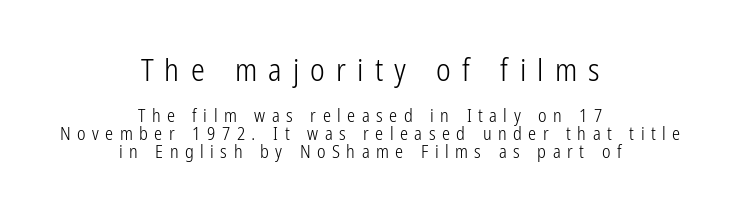
{"serif": "no", "italic": "no", "bold": "no", "weight": "light", "width": "condensed", "stroke_contrast": "low", "x_height": "medium", "monospaced": "no", "underline": "no", "align": "center", "line_spacing": "tight", "line_spacing_ratio": 0.99, "letter_spacing": "wide", "letter_spacing_em": 0.36, "larger_block": "first", "size_ratio": 1.72, "glyph_px": 31}
